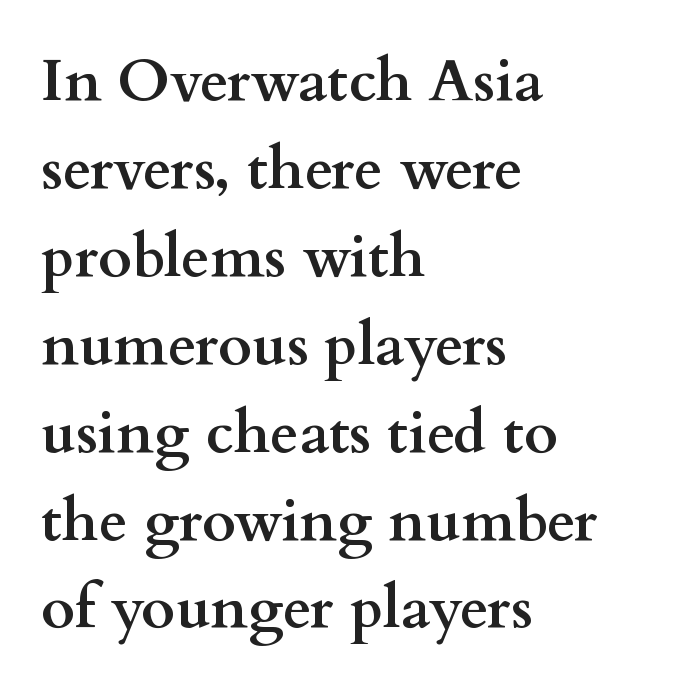
Q: Is the text bold? A: Yes.
Q: Is the text italic (slanted)? A: No, it is upright.
Q: Is the typeface a serif or a sans-serif typeface? A: Serif.
Q: Is the text underlined? A: No.
Q: How is the paragraph aligned? A: Left-aligned.
Q: Is the spacing between letters normal or unusually wide? A: Normal.
Q: Is the spacing between lines tight, normal or loose? A: Normal.
Q: Width (condensed, normal, or wide)? A: Wide.
Q: Stroke contrast? A: Medium.
Q: x-height? A: Small.
Q: Monospaced? A: No.
